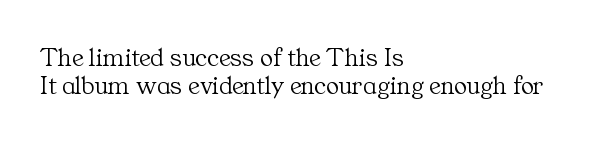
{"italic": "no", "bold": "no", "underline": "no", "align": "left", "line_spacing": "tight", "line_spacing_ratio": 1.04, "letter_spacing": "normal", "letter_spacing_em": 0.0, "glyph_px": 27}
